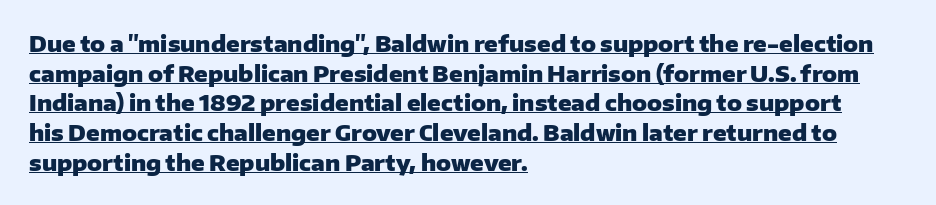
The image shows 22 px bold type, upright; set left-aligned, normal line spacing (1.35x), normal letter spacing, underlined.
